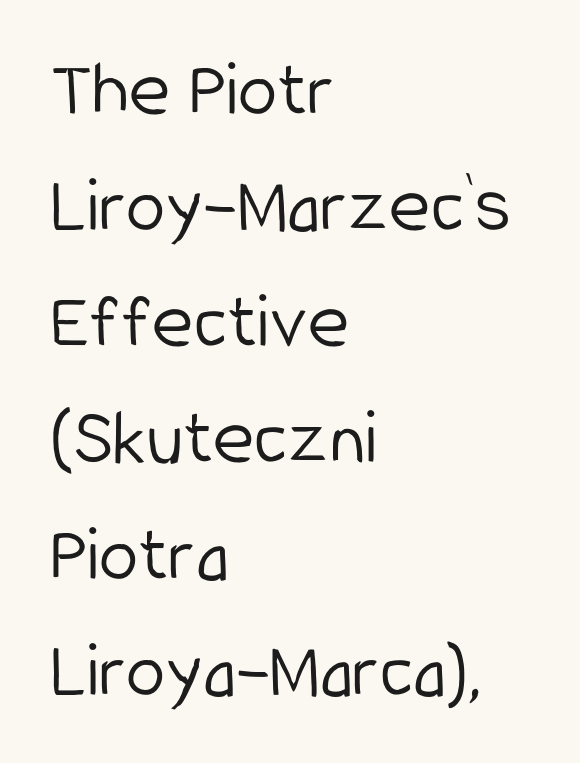
If you measured baseline to baseline, you'd find a middling distance. No word sits above an underline. No extra tracking has been applied to these lines. This is roman type, the default non-slanted kind.
